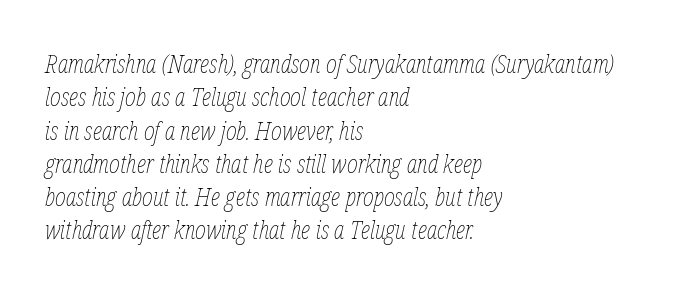
The image shows 26 px text type, italic (leaning right); set left-aligned, normal line spacing (1.28x), normal letter spacing, not underlined.
